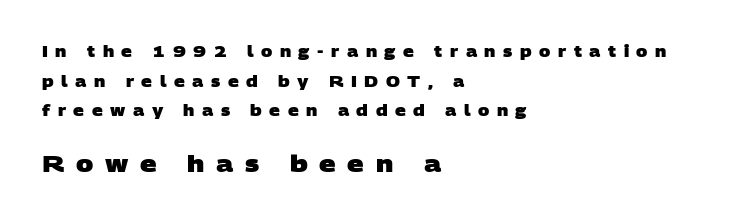
Q: Is the text bold? A: Yes.
Q: Is the text underlined? A: No.
Q: How is the paragraph aligned? A: Left-aligned.
Q: Is the spacing between letters normal or unusually wide? A: Unusually wide.
Q: Is the spacing between lines tight, normal or loose? A: Loose.
Q: Which block of text is set in a larger size, the first (top) or the second (bottom)? A: The second (bottom) one.
